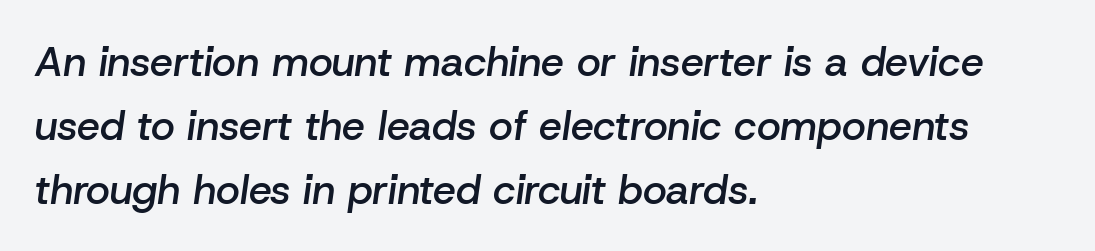
{"italic": "yes", "lean": "right", "slant_degrees": 8, "bold": "semi", "weight": "semibold", "width": "normal", "stroke_contrast": "low", "x_height": "medium", "monospaced": "no", "underline": "no", "align": "left", "line_spacing": "normal", "line_spacing_ratio": 1.56, "letter_spacing": "normal", "letter_spacing_em": 0.0, "glyph_px": 41}
